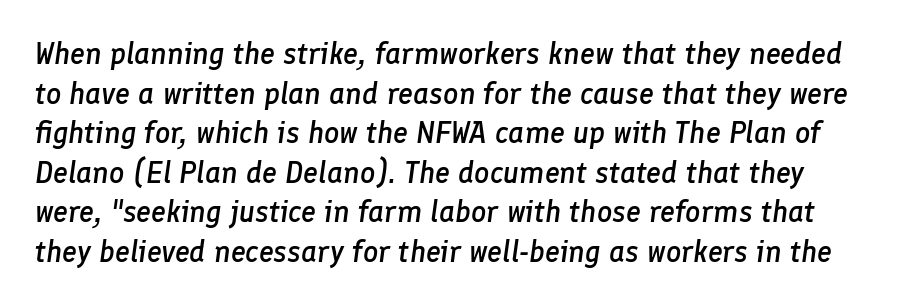
{"italic": "yes", "lean": "right", "slant_degrees": 8, "bold": "semi", "weight": "semibold", "width": "normal", "stroke_contrast": "low", "x_height": "medium", "monospaced": "no", "underline": "no", "line_spacing": "normal", "line_spacing_ratio": 1.32, "letter_spacing": "normal", "letter_spacing_em": 0.0, "glyph_px": 30}
